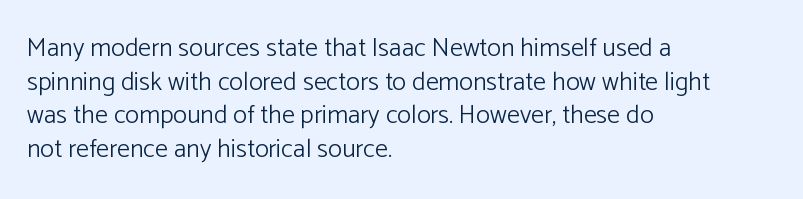
{"italic": "no", "bold": "no", "underline": "no", "align": "left", "line_spacing": "normal", "line_spacing_ratio": 1.29, "letter_spacing": "normal", "letter_spacing_em": 0.0, "glyph_px": 26}
